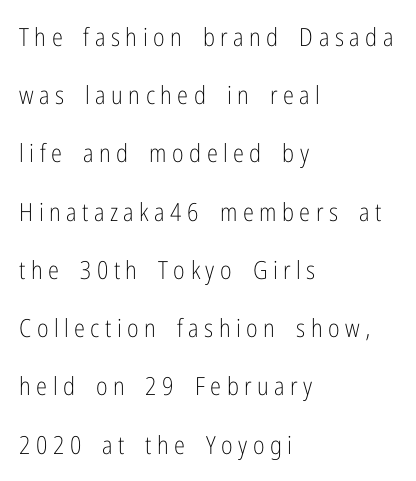
{"italic": "no", "bold": "no", "underline": "no", "align": "left", "line_spacing": "loose", "line_spacing_ratio": 2.33, "letter_spacing": "wide", "letter_spacing_em": 0.22, "glyph_px": 25}
